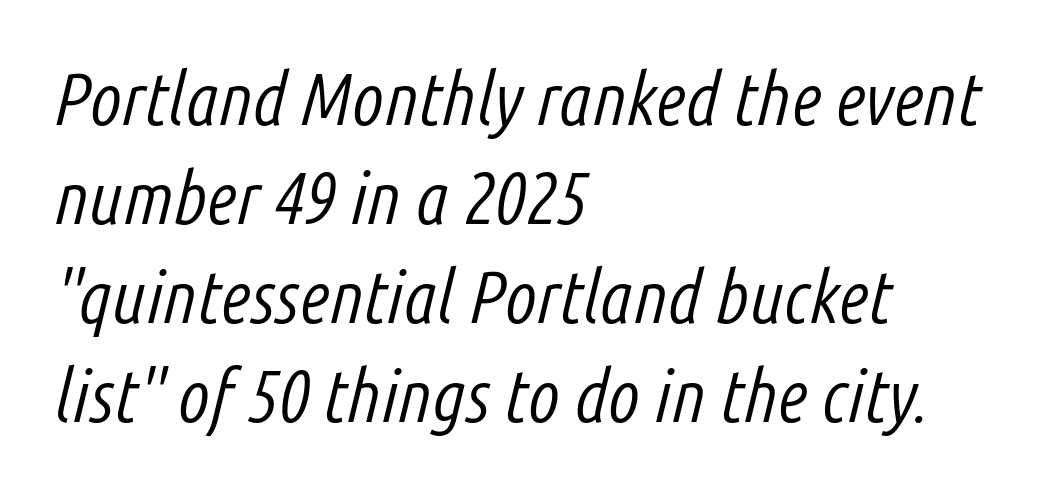
A typesetter would call this zero additional tracking. Evenly set lines give the paragraph a standard silhouette. A typesetter would mark this as italic. Spacing verdict: proportional, widths tailored to each character. Underlining? Definitely not there. Stroke thickness stays within the range of a standard reading face or lighter.
